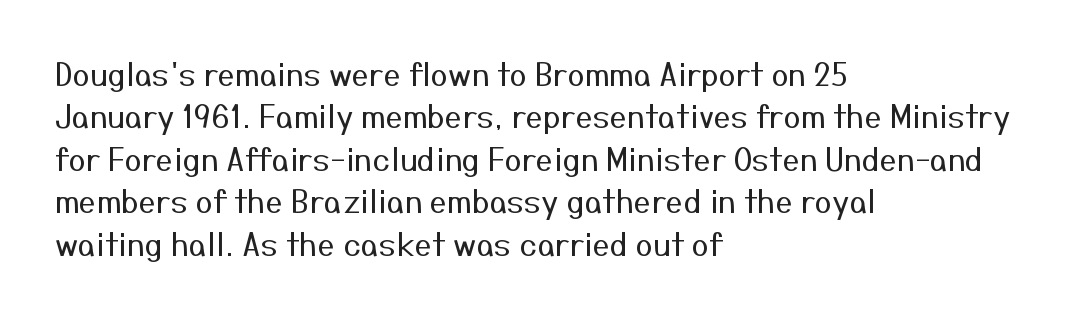
Q: Is the text bold? A: No.
Q: Is the text italic (slanted)? A: No, it is upright.
Q: Is the typeface a serif or a sans-serif typeface? A: Sans-serif.
Q: Is the text underlined? A: No.
Q: How is the paragraph aligned? A: Left-aligned.
Q: Is the spacing between letters normal or unusually wide? A: Normal.
Q: Is the spacing between lines tight, normal or loose? A: Normal.
Q: Width (condensed, normal, or wide)? A: Normal.
Q: Stroke contrast? A: Medium.
Q: x-height? A: Medium.
Q: Monospaced? A: No.
